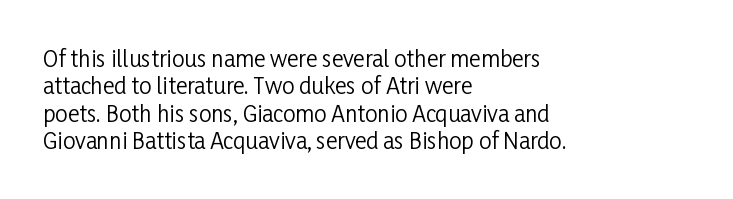
Q: Is the text bold? A: No.
Q: Is the text italic (slanted)? A: No, it is upright.
Q: Is the text underlined? A: No.
Q: How is the paragraph aligned? A: Left-aligned.
Q: Is the spacing between letters normal or unusually wide? A: Normal.
Q: Is the spacing between lines tight, normal or loose? A: Normal.
